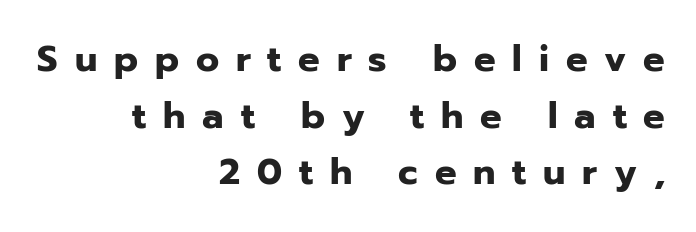
{"serif": "no", "italic": "no", "bold": "yes", "weight": "heavy", "width": "normal", "stroke_contrast": "low", "x_height": "medium", "monospaced": "no", "underline": "no", "align": "right", "line_spacing": "normal", "line_spacing_ratio": 1.57, "letter_spacing": "wide", "letter_spacing_em": 0.47, "glyph_px": 36}
